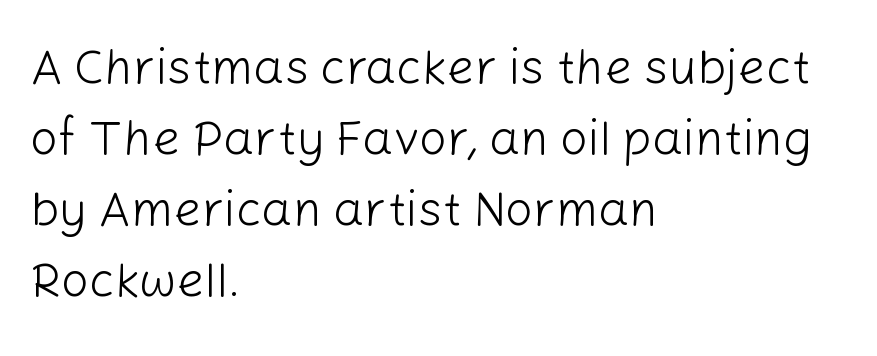
Q: Is the text bold? A: No.
Q: Is the text italic (slanted)? A: No, it is upright.
Q: Is the typeface a serif or a sans-serif typeface? A: Sans-serif.
Q: Is the text underlined? A: No.
Q: How is the paragraph aligned? A: Left-aligned.
Q: Is the spacing between letters normal or unusually wide? A: Normal.
Q: Is the spacing between lines tight, normal or loose? A: Normal.
Q: Width (condensed, normal, or wide)? A: Normal.
Q: Stroke contrast? A: Low.
Q: x-height? A: Medium.
Q: Monospaced? A: No.
